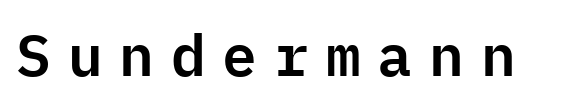
Q: Is the text italic (slanted)? A: No, it is upright.
Q: Is the typeface a serif or a sans-serif typeface? A: Sans-serif.
Q: Is the text underlined? A: No.
Q: Is the spacing between letters normal or unusually wide? A: Unusually wide.
Q: Width (condensed, normal, or wide)? A: Normal.
Q: Stroke contrast? A: Low.
Q: x-height? A: Medium.
Q: Monospaced? A: Yes.
